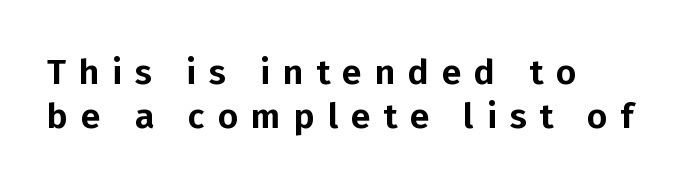
Q: Is the text italic (slanted)? A: No, it is upright.
Q: Is the typeface a serif or a sans-serif typeface? A: Sans-serif.
Q: Is the text underlined? A: No.
Q: How is the paragraph aligned? A: Left-aligned.
Q: Is the spacing between letters normal or unusually wide? A: Unusually wide.
Q: Is the spacing between lines tight, normal or loose? A: Normal.
Q: Width (condensed, normal, or wide)? A: Normal.
Q: Stroke contrast? A: Low.
Q: x-height? A: Medium.
Q: Monospaced? A: No.
